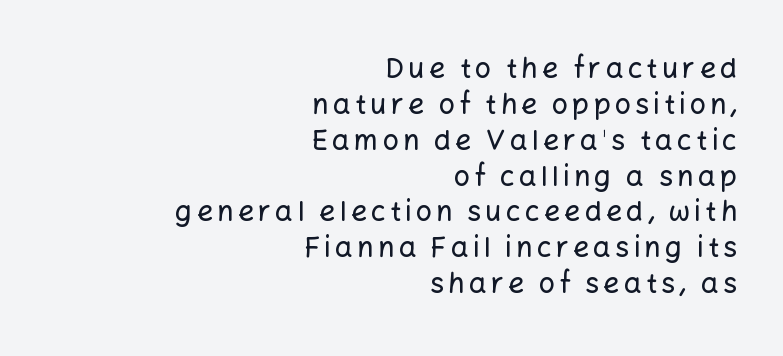
Q: Is the text italic (slanted)? A: No, it is upright.
Q: Is the typeface a serif or a sans-serif typeface? A: Sans-serif.
Q: Is the text underlined? A: No.
Q: How is the paragraph aligned? A: Right-aligned.
Q: Is the spacing between lines tight, normal or loose? A: Normal.
Q: Width (condensed, normal, or wide)? A: Normal.
Q: Stroke contrast? A: Low.
Q: x-height? A: Medium.
Q: Monospaced? A: No.
